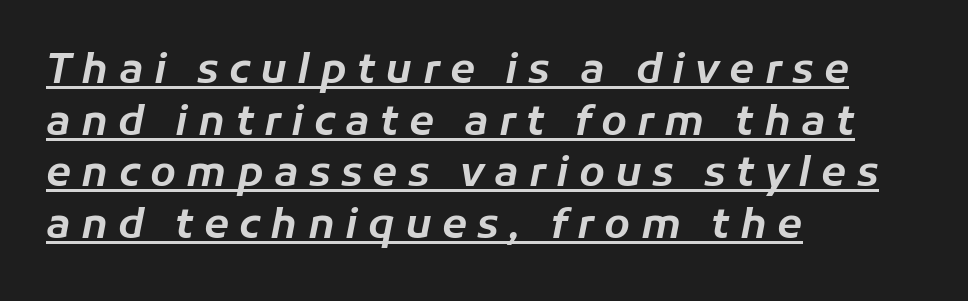
Q: Is the text italic (slanted)? A: Yes, it leans right by about 11 degrees.
Q: Is the text underlined? A: Yes.
Q: How is the paragraph aligned? A: Left-aligned.
Q: Is the spacing between letters normal or unusually wide? A: Unusually wide.
Q: Is the spacing between lines tight, normal or loose? A: Normal.
Q: Width (condensed, normal, or wide)? A: Normal.
Q: Stroke contrast? A: Low.
Q: x-height? A: Medium.
Q: Monospaced? A: No.
